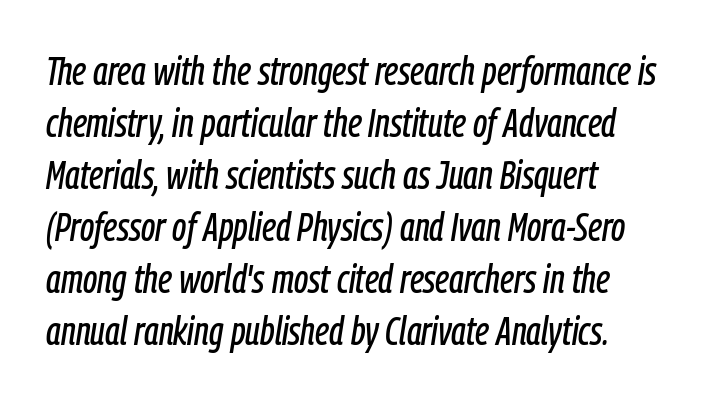
Q: Is the text italic (slanted)? A: Yes, it leans right by about 9 degrees.
Q: Is the text underlined? A: No.
Q: How is the paragraph aligned? A: Left-aligned.
Q: Is the spacing between letters normal or unusually wide? A: Normal.
Q: Is the spacing between lines tight, normal or loose? A: Normal.
Q: Width (condensed, normal, or wide)? A: Condensed.
Q: Stroke contrast? A: Low.
Q: x-height? A: Medium.
Q: Monospaced? A: No.
